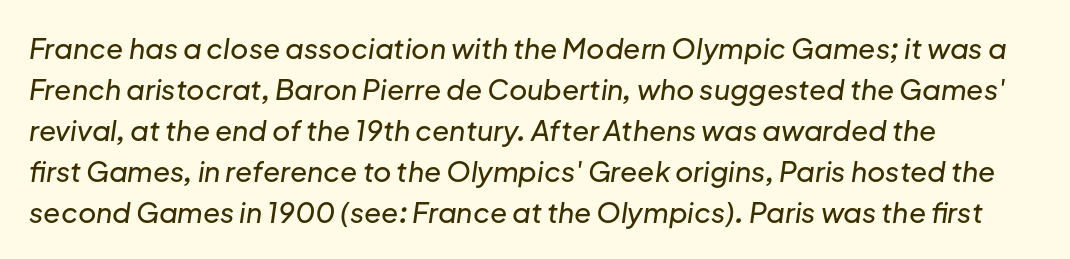
The image shows 28 px text type, italic (leaning right); set left-aligned, normal line spacing (1.46x), normal letter spacing, not underlined; low stroke contrast and a medium x-height.
